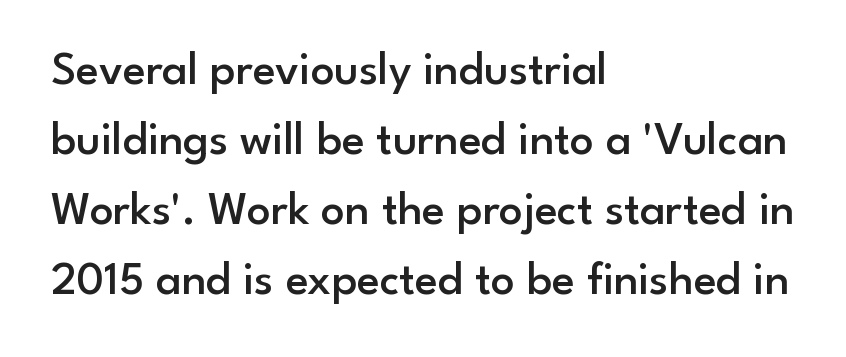
{"serif": "no", "italic": "no", "bold": "semi", "weight": "semibold", "width": "normal", "stroke_contrast": "low", "x_height": "small", "monospaced": "no", "underline": "no", "align": "left", "line_spacing": "normal", "line_spacing_ratio": 1.49, "letter_spacing": "normal", "letter_spacing_em": 0.0, "glyph_px": 47}
